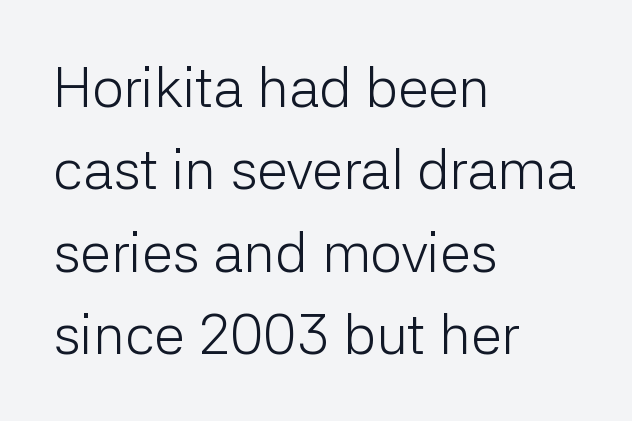
The image shows 56 px light sans-serif type, upright; set left-aligned, normal line spacing (1.47x), normal letter spacing, not underlined; low stroke contrast and a medium x-height.
